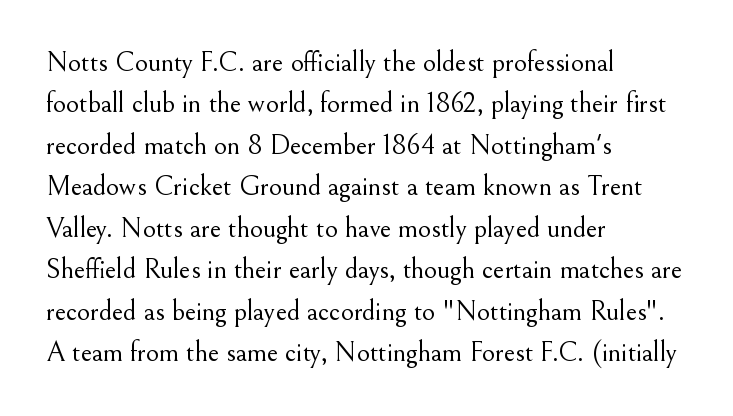
Nobody touched the tracking dial on this one. Honestly, there is no underline to notice here at all. This block has exactly the height ordinary leading produces. The letters stand upright; this is a roman face. Compared with a centered layout, this one pins lines to the left instead.
